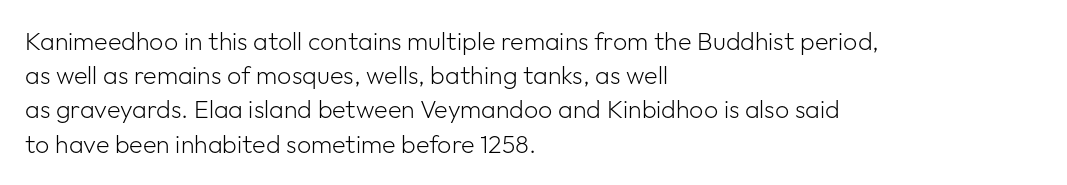
{"italic": "no", "bold": "no", "underline": "no", "align": "left", "line_spacing": "normal", "line_spacing_ratio": 1.37, "letter_spacing": "normal", "letter_spacing_em": 0.0, "glyph_px": 25}
